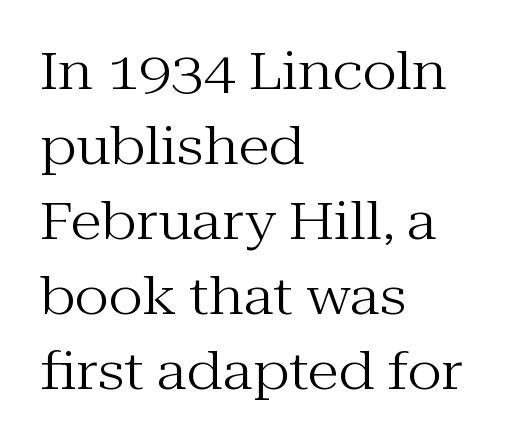
{"serif": "yes", "italic": "no", "bold": "no", "weight": "regular", "width": "normal", "stroke_contrast": "medium", "x_height": "medium", "monospaced": "no", "underline": "no", "align": "left", "line_spacing": "normal", "line_spacing_ratio": 1.44, "letter_spacing": "normal", "letter_spacing_em": 0.0, "glyph_px": 52}
